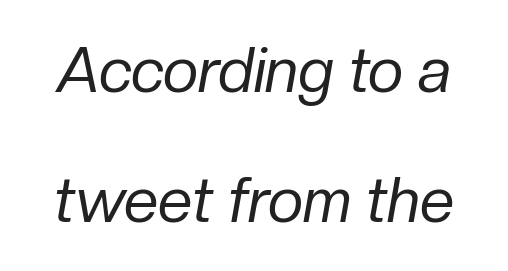
{"italic": "yes", "lean": "right", "slant_degrees": 10, "bold": "no", "weight": "regular", "width": "normal", "stroke_contrast": "low", "x_height": "medium", "monospaced": "no", "underline": "no", "line_spacing": "loose", "line_spacing_ratio": 2.1, "letter_spacing": "normal", "letter_spacing_em": 0.0, "glyph_px": 62}
